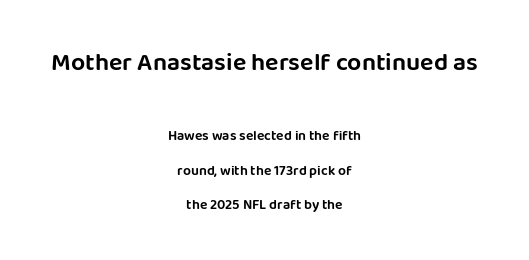
The image shows 25 px text type, upright; set centered, loose line spacing (2.48x), normal letter spacing, not underlined; the first (top) block is 1.79x larger.
